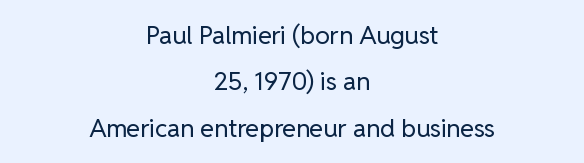
The image shows 25 px text type, upright; set centered, line spacing 1.86x, normal letter spacing, not underlined.
